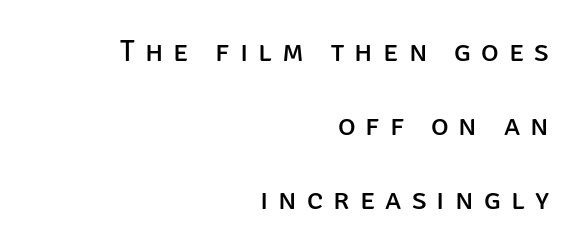
The image shows 30 px regular-weight sans-serif type, upright; set right-aligned, loose line spacing (2.46x), unusually wide letter spacing (+0.34 em), not underlined; low stroke contrast and a large x-height.
